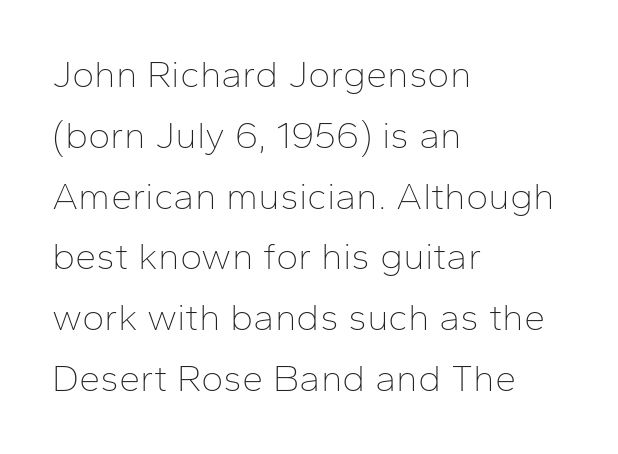
Q: Is the text bold? A: No.
Q: Is the text italic (slanted)? A: No, it is upright.
Q: Is the typeface a serif or a sans-serif typeface? A: Sans-serif.
Q: Is the text underlined? A: No.
Q: How is the paragraph aligned? A: Left-aligned.
Q: Is the spacing between letters normal or unusually wide? A: Normal.
Q: Is the spacing between lines tight, normal or loose? A: Normal.
Q: Width (condensed, normal, or wide)? A: Normal.
Q: Stroke contrast? A: Low.
Q: x-height? A: Medium.
Q: Monospaced? A: No.
